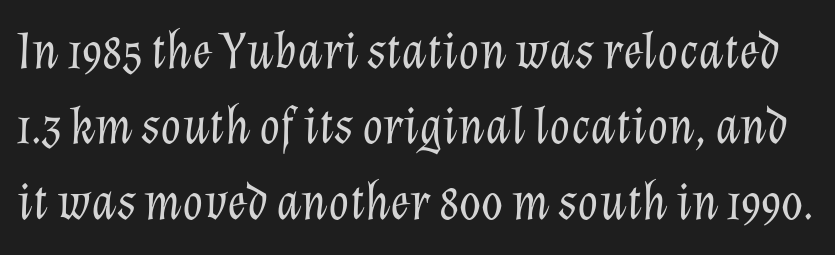
The space beneath each line is pristine and unruled. Successive baselines arrive at the customary interval. No letter is thick-stroked: the sample isn't bold. Quick note: italic. Looks like regular typesetting: each glyph gets only the width it needs.
